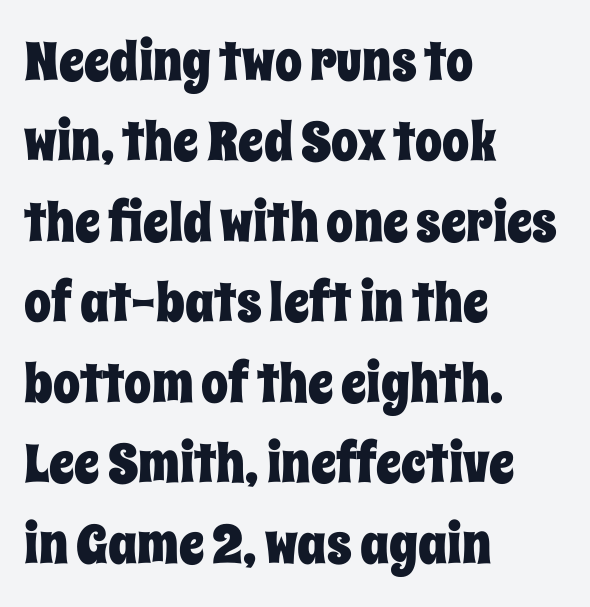
The letters advance in unequal steps, a hallmark of proportional type. Ascenders rise straight up at ninety degrees. Honestly, the letter spacing is just normal — you wouldn't notice it. Unmarked baselines from the first word to the last. The rag falls on the right side of this text block.
